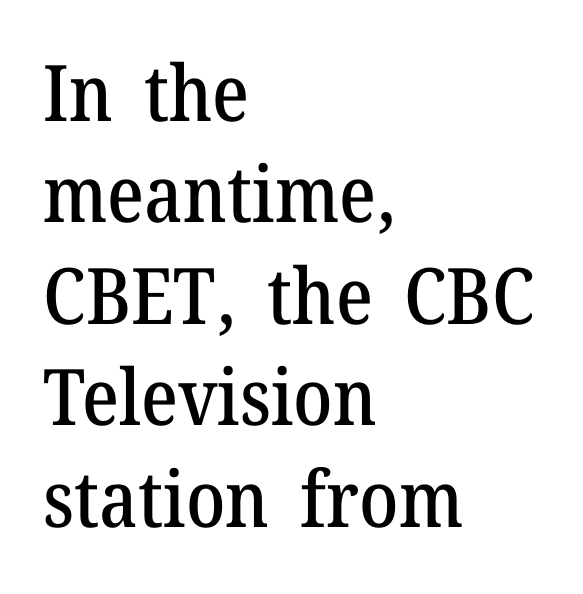
Q: Is the text italic (slanted)? A: No, it is upright.
Q: Is the typeface a serif or a sans-serif typeface? A: Serif.
Q: Is the text underlined? A: No.
Q: How is the paragraph aligned? A: Left-aligned.
Q: Is the spacing between letters normal or unusually wide? A: Normal.
Q: Is the spacing between lines tight, normal or loose? A: Normal.
Q: Width (condensed, normal, or wide)? A: Normal.
Q: Stroke contrast? A: Medium.
Q: x-height? A: Medium.
Q: Monospaced? A: No.
